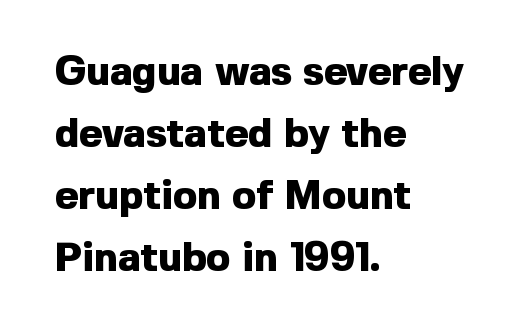
{"serif": "no", "italic": "no", "bold": "yes", "weight": "heavy", "width": "normal", "x_height": "medium", "monospaced": "no", "underline": "no", "align": "left", "line_spacing": "normal", "line_spacing_ratio": 1.55, "letter_spacing": "normal", "letter_spacing_em": 0.0, "glyph_px": 40}
